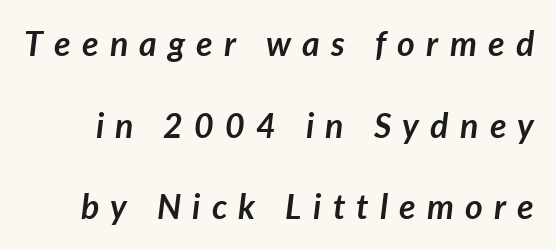
The gaps between neighbouring characters are conspicuously large. Typographic density is high because the face is bold. The whole block is typeset with a tilt. Is there much room between lines? Yes — plenty of vertical air separates them.
